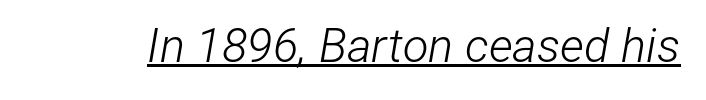
Q: Is the text bold? A: No.
Q: Is the text italic (slanted)? A: Yes, it leans right by about 12 degrees.
Q: Is the text underlined? A: Yes.
Q: Is the spacing between letters normal or unusually wide? A: Normal.
Q: Width (condensed, normal, or wide)? A: Condensed.
Q: Stroke contrast? A: Low.
Q: x-height? A: Medium.
Q: Monospaced? A: No.
